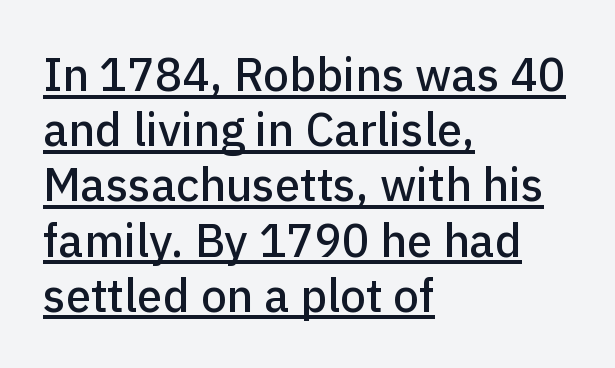
The image shows 46 px sans-serif type, upright; set left-aligned, line spacing 1.2x, normal letter spacing, underlined; low stroke contrast and a medium x-height.
